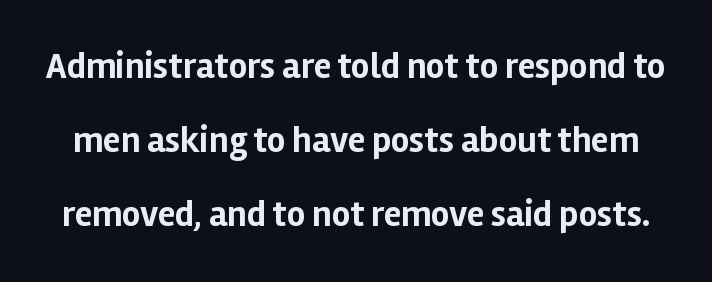
The image shows 36 px bold sans-serif type, upright; set loose line spacing (2.06x), normal letter spacing, not underlined; low stroke contrast and a medium x-height.
